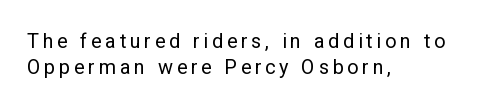
Q: Is the text bold? A: No.
Q: Is the text italic (slanted)? A: No, it is upright.
Q: Is the text underlined? A: No.
Q: How is the paragraph aligned? A: Left-aligned.
Q: Is the spacing between lines tight, normal or loose? A: Normal.
